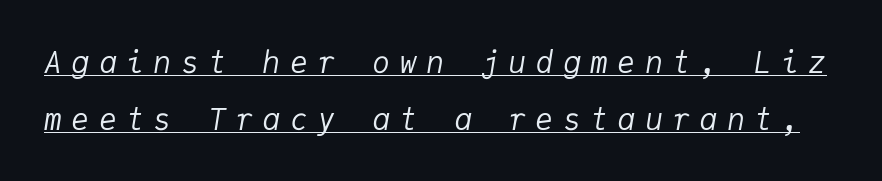
The axis of the letterforms is tilted away from vertical. The sample's only ornament is a line tracing under the words. Caption: expanded tracking, letters set apart. Do the characters align in a grid? Yes, the font is monospaced. Widely set lines give the paragraph a tall, airy silhouette.
